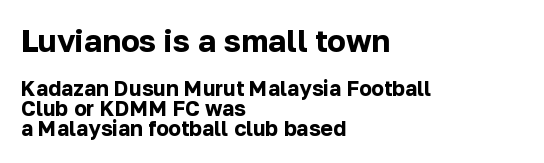
The letterforms sit shoulder to shoulder at normal distance. The words here are not underlined. These lines huddle together more closely than default settings would place them. Bold? Absolutely — the strokes are thick and heavy. Is this a fixed-width face? No — the glyphs have proportional, varying widths. The initial chunk of copy outweighs the following chunk in type size.
